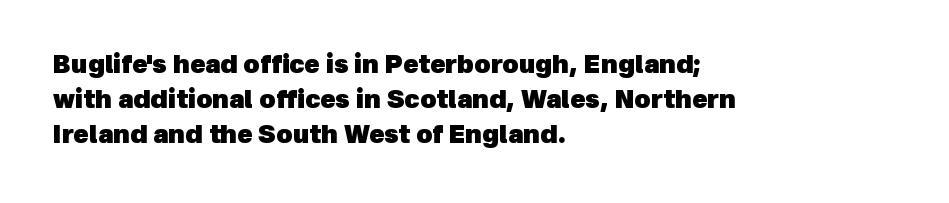
Q: Is the text bold? A: Yes.
Q: Is the text underlined? A: No.
Q: How is the paragraph aligned? A: Left-aligned.
Q: Is the spacing between letters normal or unusually wide? A: Normal.
Q: Is the spacing between lines tight, normal or loose? A: Normal.
